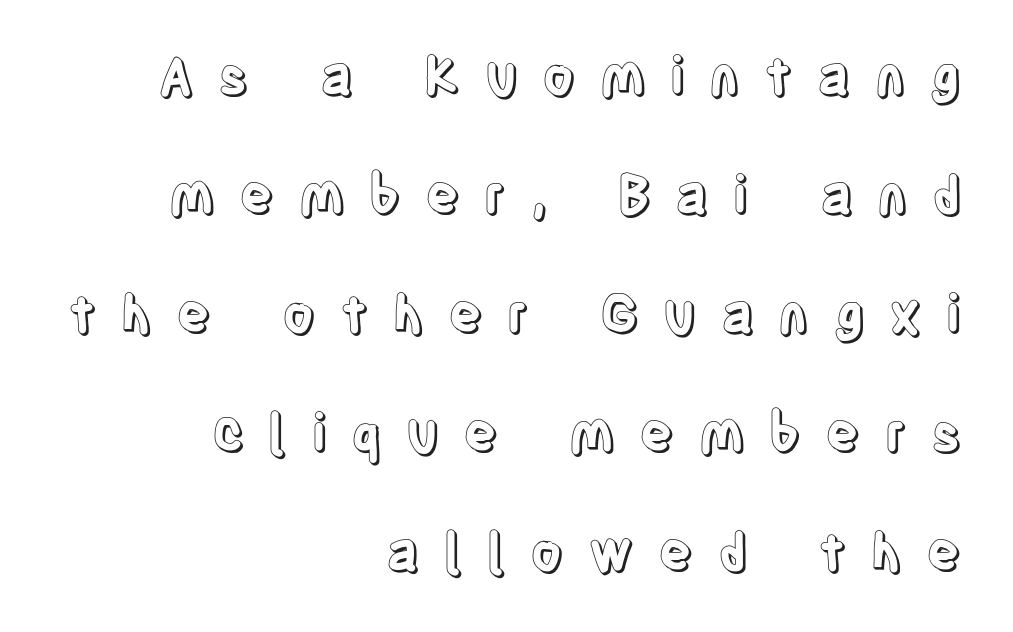
{"italic": "no", "width": "condensed", "x_height": "large", "monospaced": "no", "underline": "no", "align": "right", "line_spacing": "loose", "line_spacing_ratio": 2.29, "letter_spacing": "wide", "letter_spacing_em": 0.45, "glyph_px": 52}
